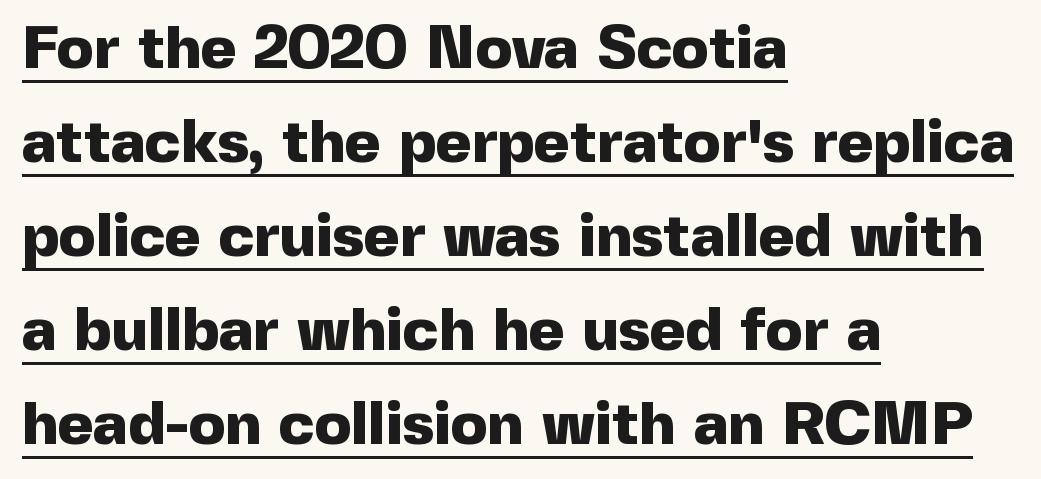
Q: Is the text bold? A: Yes.
Q: Is the text italic (slanted)? A: No, it is upright.
Q: Is the typeface a serif or a sans-serif typeface? A: Sans-serif.
Q: Is the text underlined? A: Yes.
Q: How is the paragraph aligned? A: Left-aligned.
Q: Is the spacing between letters normal or unusually wide? A: Normal.
Q: Is the spacing between lines tight, normal or loose? A: Normal.
Q: Width (condensed, normal, or wide)? A: Normal.
Q: x-height? A: Medium.
Q: Monospaced? A: No.
